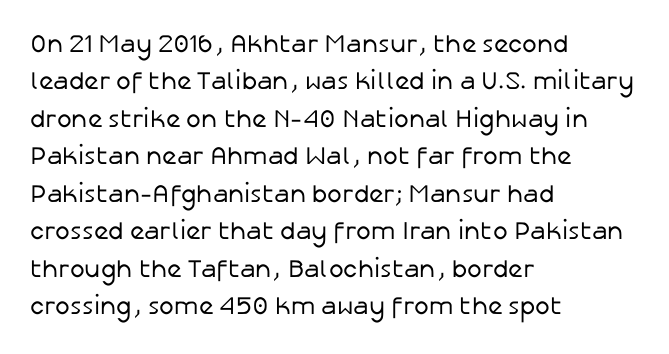
{"italic": "no", "bold": "no", "underline": "no", "align": "left", "line_spacing": "normal", "line_spacing_ratio": 1.5, "letter_spacing": "normal", "letter_spacing_em": 0.0, "glyph_px": 25}
